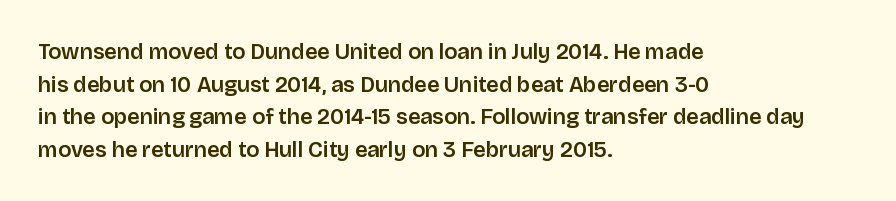
{"italic": "no", "underline": "no", "align": "left", "line_spacing": "normal", "line_spacing_ratio": 1.48, "letter_spacing": "normal", "letter_spacing_em": 0.0, "glyph_px": 22}
